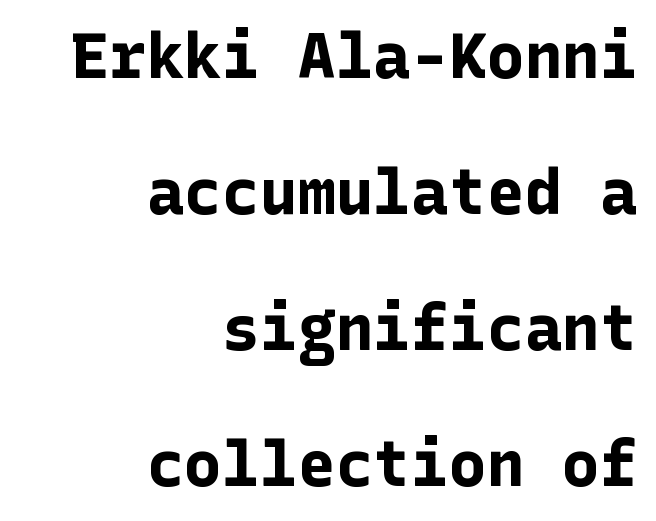
The text block is weighted toward the right margin, trailing off unevenly leftward. As a designer I'd log this as weight 700, bold. The horizontal fit of the characters is conventional and even. The typeface chosen for these lines omits serifs. Upright lettering throughout. Does the leading feel generous? Absolutely, it's lavish.
